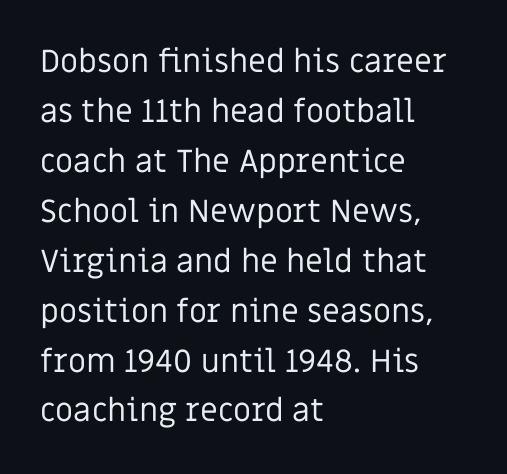
Bold? No — there's no thickening of the strokes. Compared with typical paragraphs, the rows here are spaced about the same. Notice how the stems are strictly vertical — no italics here. Observe the ordinary spacing: letters are neighbours, not strangers. Each letter keeps its own natural width here, so spacing adapts to shape.
